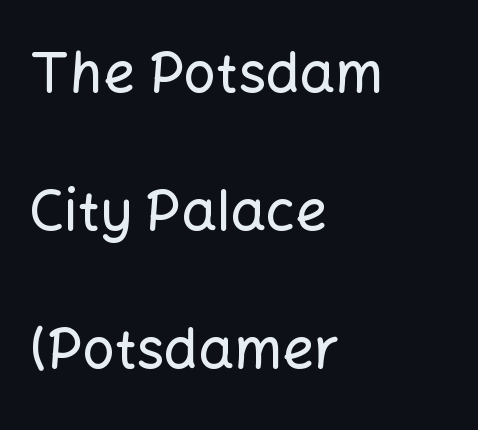
{"serif": "no", "italic": "no", "width": "normal", "stroke_contrast": "low", "x_height": "medium", "monospaced": "no", "underline": "no", "align": "left", "line_spacing": "loose", "line_spacing_ratio": 2.46, "letter_spacing": "normal", "letter_spacing_em": 0.0, "glyph_px": 56}
